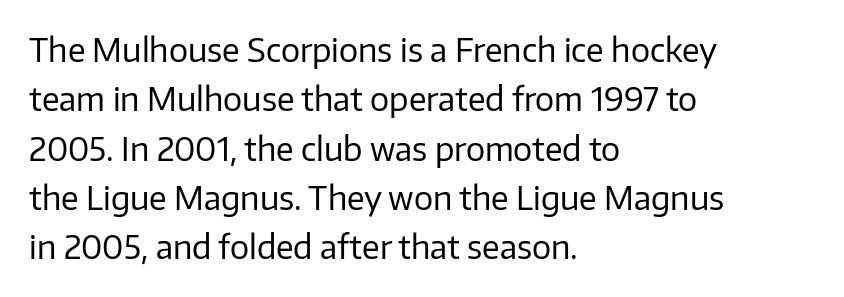
Q: Is the text bold? A: No.
Q: Is the text italic (slanted)? A: No, it is upright.
Q: Is the typeface a serif or a sans-serif typeface? A: Sans-serif.
Q: Is the text underlined? A: No.
Q: How is the paragraph aligned? A: Left-aligned.
Q: Is the spacing between letters normal or unusually wide? A: Normal.
Q: Is the spacing between lines tight, normal or loose? A: Normal.
Q: Width (condensed, normal, or wide)? A: Normal.
Q: Stroke contrast? A: Low.
Q: x-height? A: Medium.
Q: Monospaced? A: No.
